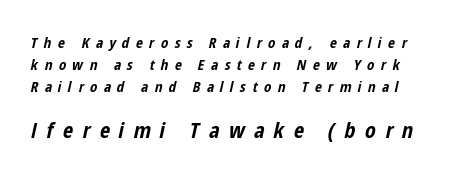
The image shows 22 px bold type, italic (leaning right); set normal line spacing (1.46x), unusually wide letter spacing (+0.43 em), not underlined; the second (bottom) block is 1.47x larger.
